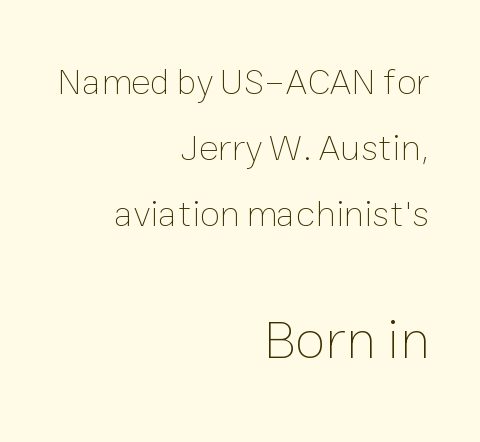
Here the glyphs are tracked normally, forming tight word shapes. Size hierarchy here favors the trailing block over the leading one. Honestly, there is no underline to notice here at all. Stems and bowls with no extra thickness — not bold. Is this a fixed-width face? No — the glyphs have proportional, varying widths. The lettering holds an erect, upright posture throughout.
